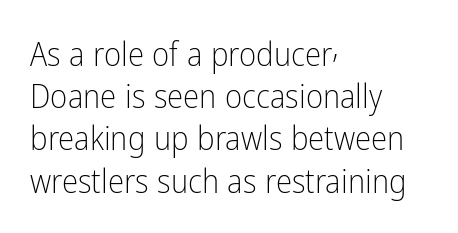
{"serif": "no", "italic": "no", "bold": "no", "weight": "light", "width": "condensed", "stroke_contrast": "low", "x_height": "medium", "monospaced": "no", "underline": "no", "align": "left", "line_spacing": "normal", "line_spacing_ratio": 1.28, "letter_spacing": "normal", "letter_spacing_em": 0.0, "glyph_px": 33}
